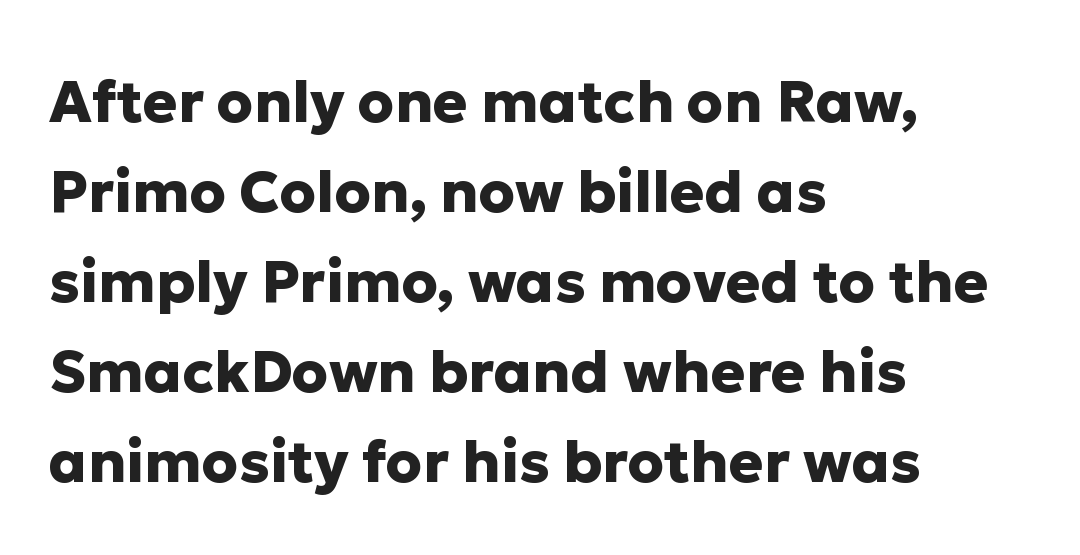
Q: Is the text bold? A: Yes.
Q: Is the text italic (slanted)? A: No, it is upright.
Q: Is the typeface a serif or a sans-serif typeface? A: Sans-serif.
Q: Is the text underlined? A: No.
Q: How is the paragraph aligned? A: Left-aligned.
Q: Is the spacing between letters normal or unusually wide? A: Normal.
Q: Is the spacing between lines tight, normal or loose? A: Normal.
Q: Width (condensed, normal, or wide)? A: Normal.
Q: Stroke contrast? A: Low.
Q: x-height? A: Medium.
Q: Monospaced? A: No.
